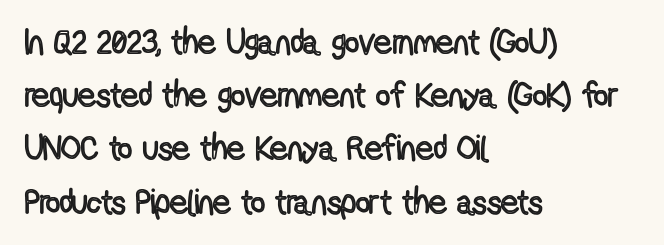
{"italic": "no", "width": "condensed", "x_height": "medium", "monospaced": "no", "underline": "no", "align": "left", "line_spacing": "normal", "line_spacing_ratio": 1.52, "letter_spacing": "normal", "letter_spacing_em": 0.0, "glyph_px": 35}
